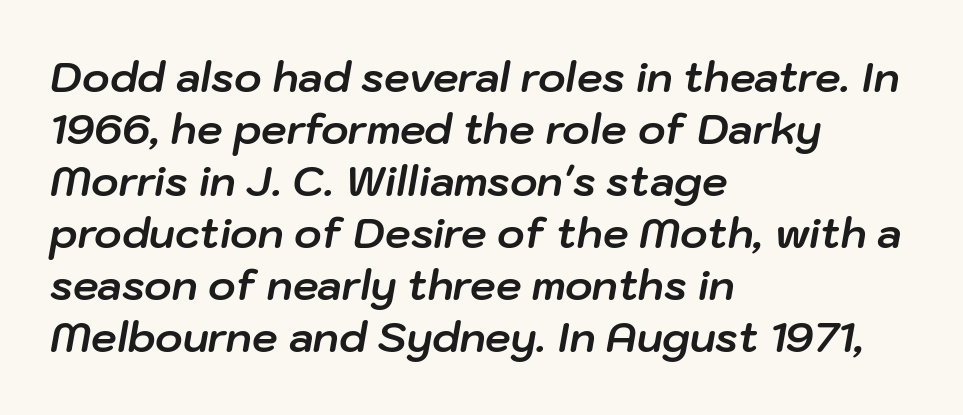
{"italic": "yes", "lean": "right", "slant_degrees": 10, "bold": "yes", "weight": "bold", "width": "normal", "stroke_contrast": "low", "x_height": "medium", "monospaced": "no", "underline": "no", "align": "left", "line_spacing": "normal", "line_spacing_ratio": 1.27, "letter_spacing": "normal", "letter_spacing_em": 0.0, "glyph_px": 41}
